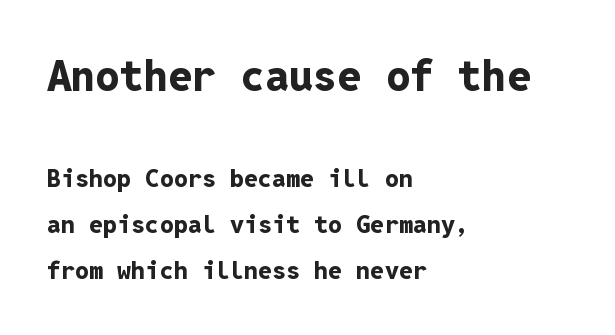
{"serif": "no", "italic": "no", "bold": "yes", "weight": "bold", "width": "normal", "stroke_contrast": "low", "x_height": "medium", "monospaced": "yes", "underline": "no", "align": "left", "line_spacing_ratio": 1.85, "letter_spacing": "normal", "letter_spacing_em": 0.0, "larger_block": "first", "size_ratio": 1.72, "glyph_px": 43}
